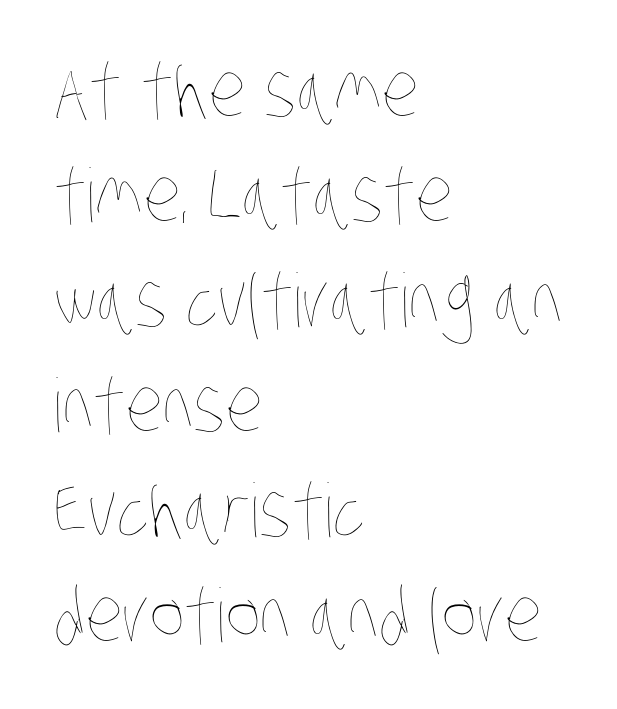
{"bold": "no", "weight": "thin", "width": "condensed", "stroke_contrast": "low", "x_height": "large", "monospaced": "no", "underline": "no", "align": "left", "line_spacing": "normal", "line_spacing_ratio": 1.42, "letter_spacing": "normal", "letter_spacing_em": 0.0, "glyph_px": 74}
